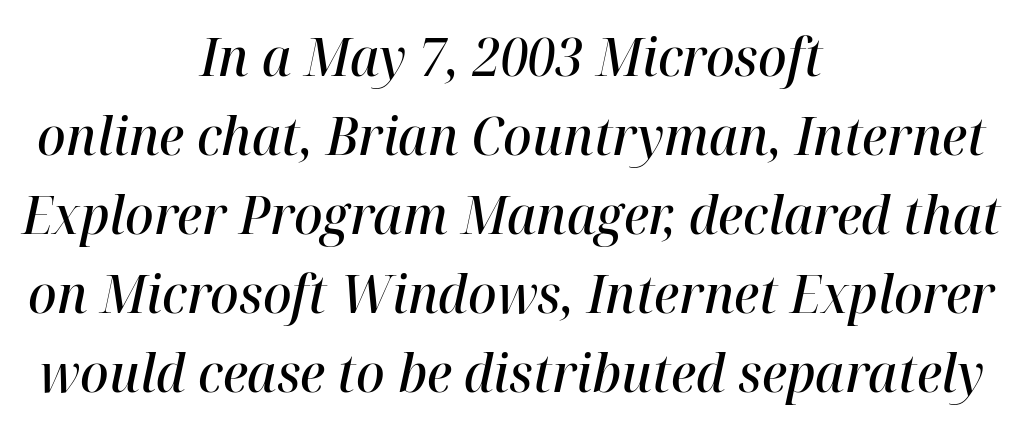
{"italic": "yes", "lean": "right", "slant_degrees": 12, "bold": "semi", "weight": "semibold", "width": "normal", "stroke_contrast": "high", "x_height": "medium", "monospaced": "no", "underline": "no", "align": "center", "line_spacing": "normal", "line_spacing_ratio": 1.49, "letter_spacing": "normal", "letter_spacing_em": 0.0, "glyph_px": 53}
